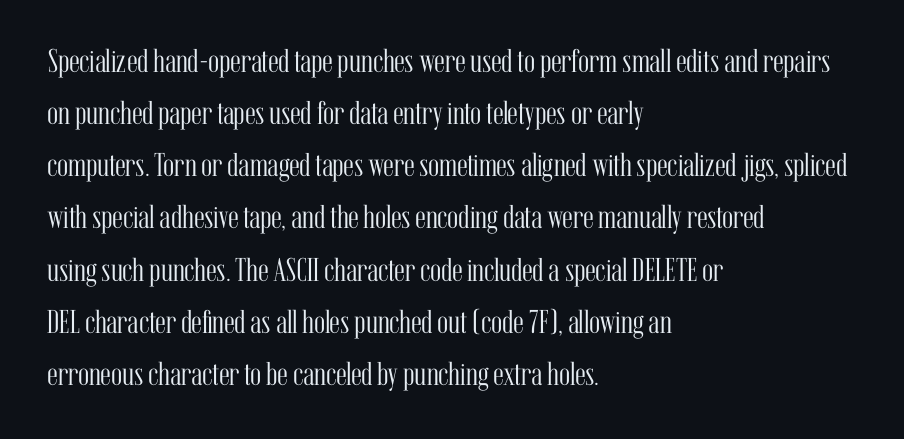
Q: Is the text bold? A: No.
Q: Is the text italic (slanted)? A: No, it is upright.
Q: Is the typeface a serif or a sans-serif typeface? A: Serif.
Q: Is the text underlined? A: No.
Q: How is the paragraph aligned? A: Left-aligned.
Q: Is the spacing between letters normal or unusually wide? A: Normal.
Q: Is the spacing between lines tight, normal or loose? A: Normal.
Q: Width (condensed, normal, or wide)? A: Condensed.
Q: Stroke contrast? A: Medium.
Q: x-height? A: Medium.
Q: Monospaced? A: No.
